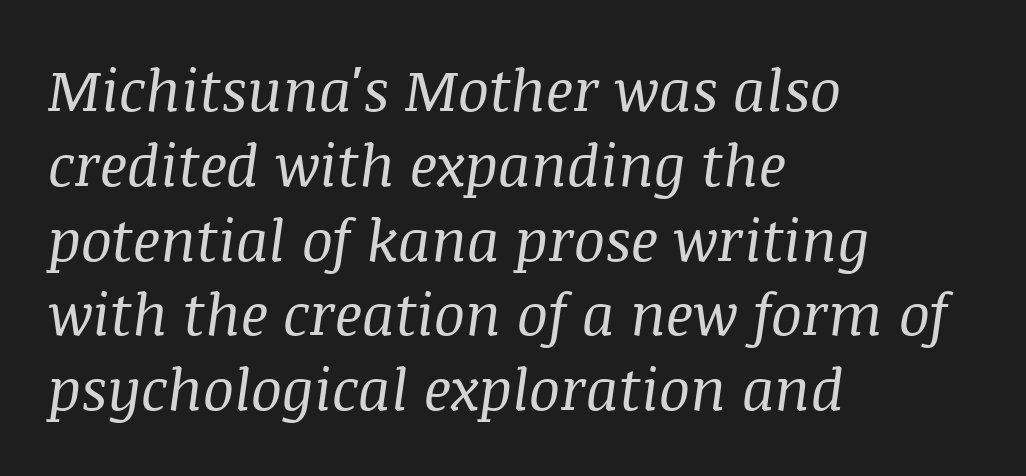
Q: Is the text bold? A: No.
Q: Is the text italic (slanted)? A: Yes, it leans right by about 8 degrees.
Q: Is the typeface a serif or a sans-serif typeface? A: Serif.
Q: Is the text underlined? A: No.
Q: How is the paragraph aligned? A: Left-aligned.
Q: Is the spacing between letters normal or unusually wide? A: Normal.
Q: Is the spacing between lines tight, normal or loose? A: Normal.
Q: Width (condensed, normal, or wide)? A: Normal.
Q: Stroke contrast? A: Medium.
Q: x-height? A: Large.
Q: Monospaced? A: No.
